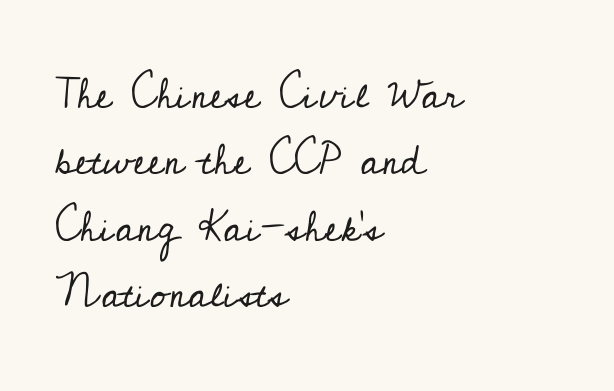
The image shows 42 px regular-weight serif type; set left-aligned, normal line spacing (1.58x), normal letter spacing, not underlined; low stroke contrast and a small x-height.
